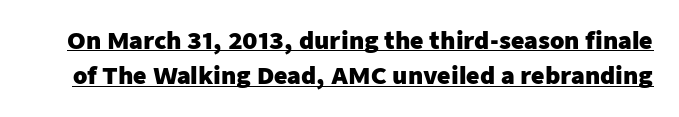
{"italic": "no", "bold": "yes", "underline": "yes", "line_spacing": "normal", "line_spacing_ratio": 1.54, "letter_spacing": "normal", "letter_spacing_em": 0.0, "glyph_px": 23}
